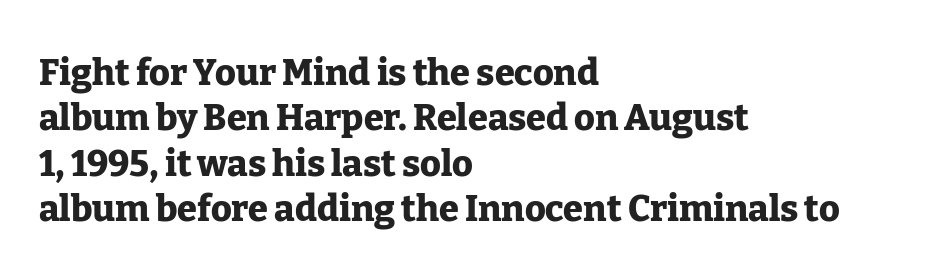
{"serif": "yes", "italic": "no", "bold": "yes", "weight": "heavy", "width": "normal", "stroke_contrast": "low", "x_height": "medium", "monospaced": "no", "underline": "no", "align": "left", "line_spacing": "normal", "line_spacing_ratio": 1.26, "letter_spacing": "normal", "letter_spacing_em": 0.0, "glyph_px": 36}
